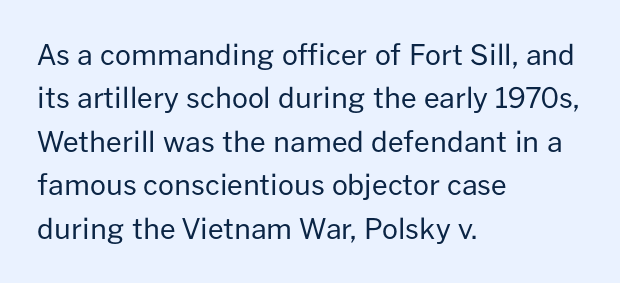
{"serif": "no", "italic": "no", "bold": "no", "weight": "regular", "width": "normal", "stroke_contrast": "low", "x_height": "medium", "monospaced": "no", "underline": "no", "align": "left", "line_spacing": "normal", "line_spacing_ratio": 1.55, "letter_spacing": "normal", "letter_spacing_em": 0.0, "glyph_px": 28}
